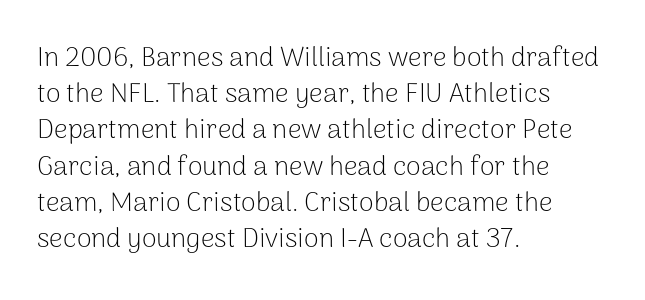
{"italic": "no", "bold": "no", "underline": "no", "align": "left", "line_spacing": "normal", "line_spacing_ratio": 1.34, "letter_spacing": "normal", "letter_spacing_em": 0.0, "glyph_px": 27}
